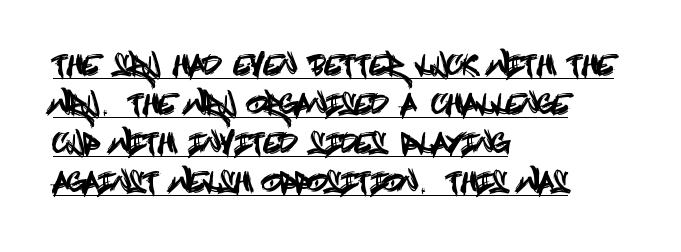
Q: Is the text italic (slanted)? A: Yes.
Q: Is the text underlined? A: Yes.
Q: How is the paragraph aligned? A: Left-aligned.
Q: Is the spacing between letters normal or unusually wide? A: Normal.
Q: Is the spacing between lines tight, normal or loose? A: Normal.
